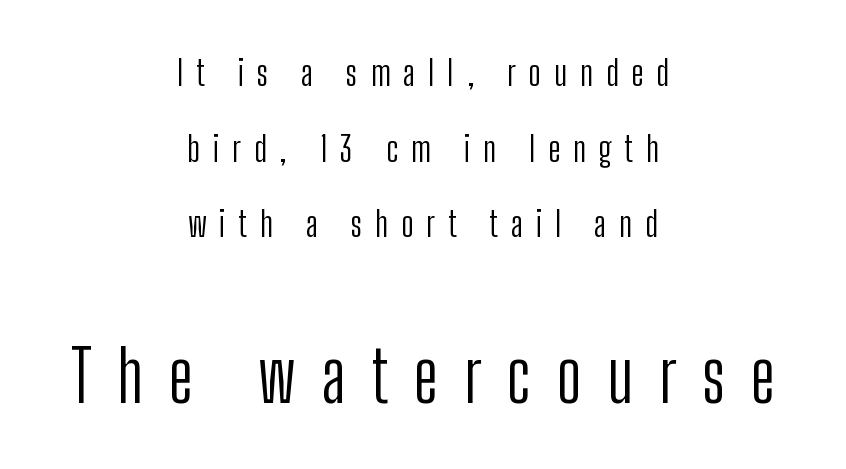
The strokes carry an ordinary text weight at most. Top chunk: small. Bottom chunk: large. Notice the wide empty band between every row — that's loose leading. A typesetter would label this face a sans. Layout note: lines centered.
